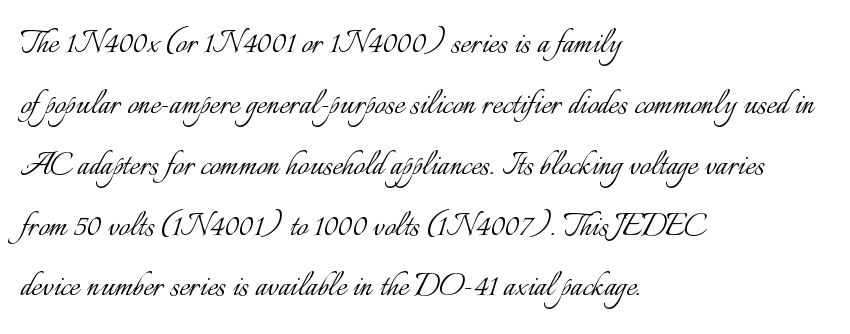
The image shows 39 px light type; set left-aligned, normal line spacing (1.56x), normal letter spacing, not underlined; low stroke contrast and a small x-height.
